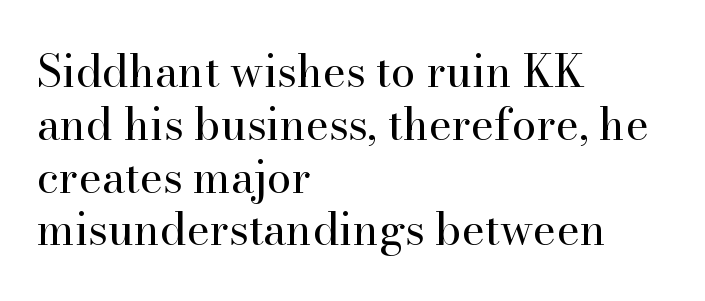
The image shows 44 px regular-weight serif type, upright; set left-aligned, line spacing 1.2x, normal letter spacing, not underlined; high stroke contrast and a small x-height.
